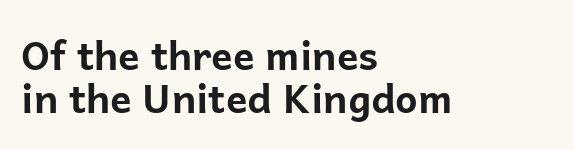
{"serif": "no", "italic": "no", "bold": "yes", "weight": "bold", "width": "normal", "stroke_contrast": "low", "x_height": "medium", "monospaced": "no", "underline": "no", "align": "left", "line_spacing": "tight", "line_spacing_ratio": 1.07, "letter_spacing": "normal", "letter_spacing_em": 0.0, "glyph_px": 40}
